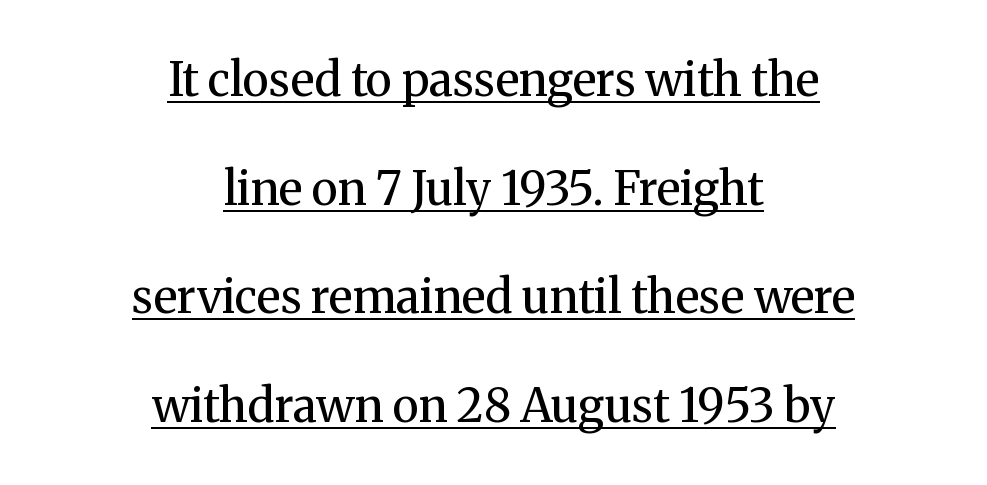
Q: Is the text bold? A: No.
Q: Is the text italic (slanted)? A: No, it is upright.
Q: Is the typeface a serif or a sans-serif typeface? A: Serif.
Q: Is the text underlined? A: Yes.
Q: How is the paragraph aligned? A: Centered.
Q: Is the spacing between letters normal or unusually wide? A: Normal.
Q: Is the spacing between lines tight, normal or loose? A: Loose.
Q: Width (condensed, normal, or wide)? A: Normal.
Q: Stroke contrast? A: Medium.
Q: x-height? A: Medium.
Q: Monospaced? A: No.
